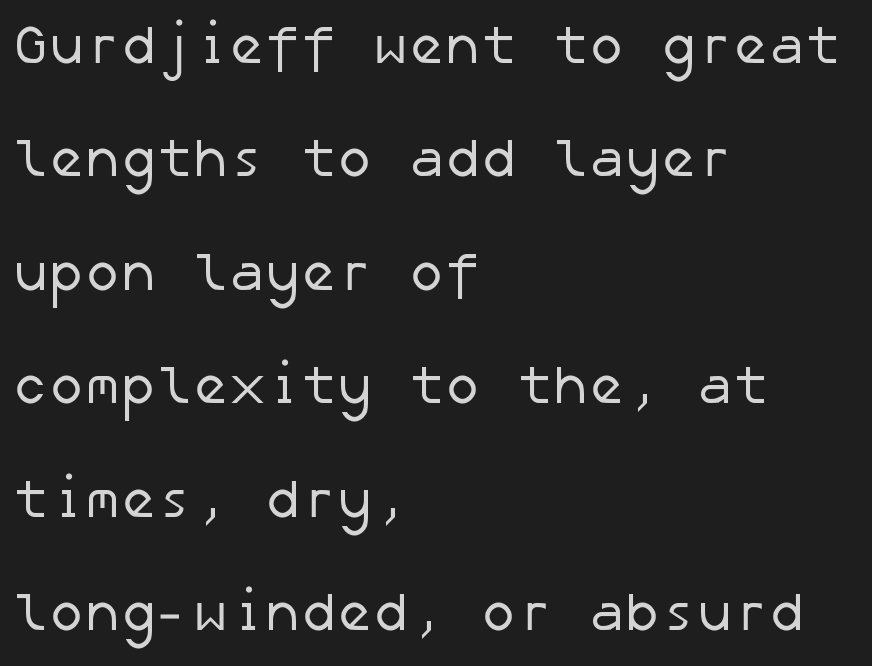
The image shows 54 px regular-weight sans-serif type; set left-aligned, loose line spacing (2.1x), normal letter spacing, not underlined; low stroke contrast and a medium x-height.
